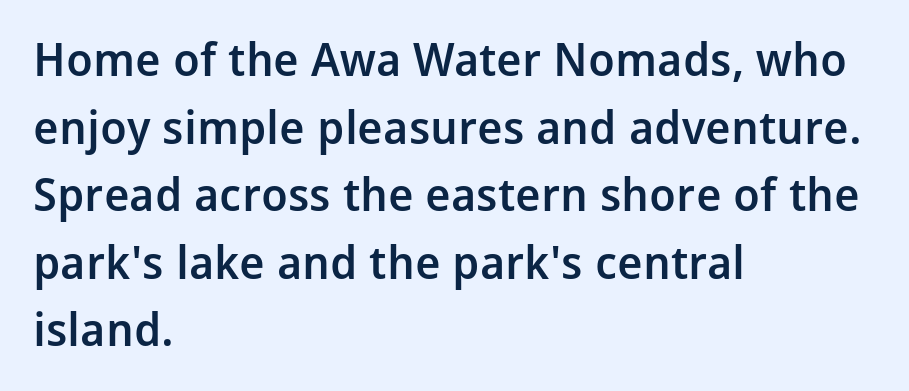
{"serif": "no", "italic": "no", "bold": "semi", "weight": "semibold", "width": "normal", "stroke_contrast": "low", "x_height": "medium", "monospaced": "no", "underline": "no", "align": "left", "line_spacing": "normal", "line_spacing_ratio": 1.47, "letter_spacing": "normal", "letter_spacing_em": 0.0, "glyph_px": 46}
